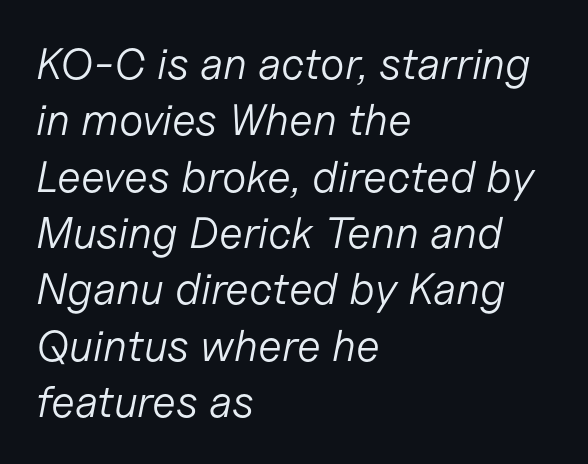
Q: Is the text bold? A: No.
Q: Is the text italic (slanted)? A: Yes, it leans right by about 11 degrees.
Q: Is the text underlined? A: No.
Q: How is the paragraph aligned? A: Left-aligned.
Q: Is the spacing between letters normal or unusually wide? A: Normal.
Q: Is the spacing between lines tight, normal or loose? A: Normal.
Q: Width (condensed, normal, or wide)? A: Normal.
Q: Stroke contrast? A: Low.
Q: x-height? A: Medium.
Q: Monospaced? A: No.
